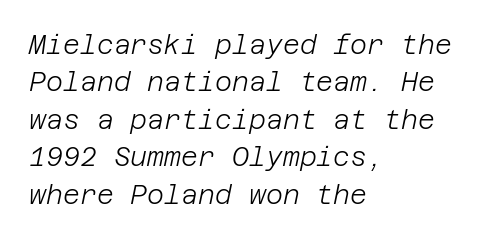
Regular leading. The passage is arranged the way most books set body copy — flush left. The passage shown leans; its letterforms are oblique. On a weight scale, this lands at 450 or below. Honestly, there is no underline to notice here at all.
